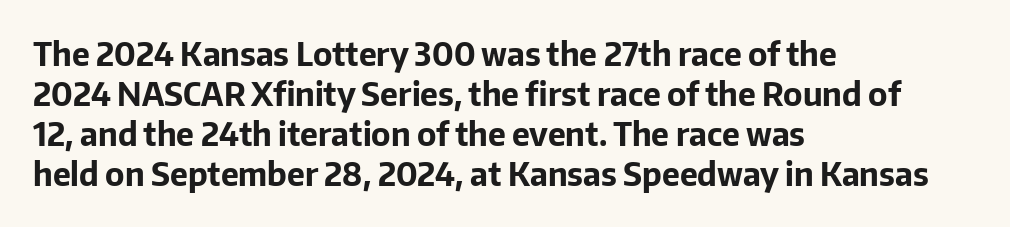
The image shows 32 px bold sans-serif type, upright; set left-aligned, normal line spacing (1.25x), normal letter spacing, not underlined; low stroke contrast and a medium x-height.
